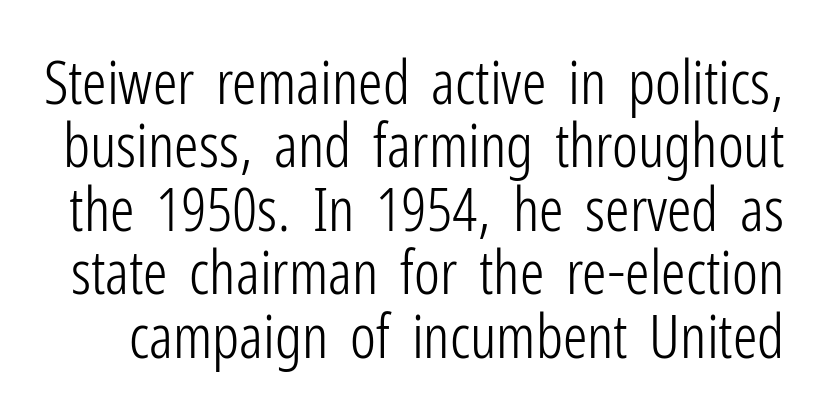
The image shows 61 px light, condensed sans-serif type, upright; set tight line spacing (1.04x), normal letter spacing, not underlined; low stroke contrast and a medium x-height.
